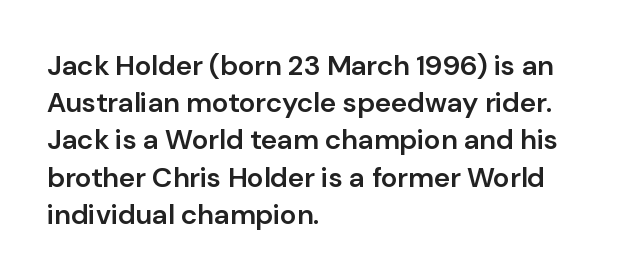
{"serif": "no", "italic": "no", "bold": "semi", "weight": "semibold", "width": "normal", "stroke_contrast": "low", "x_height": "medium", "monospaced": "no", "underline": "no", "align": "left", "line_spacing": "normal", "line_spacing_ratio": 1.33, "letter_spacing": "normal", "letter_spacing_em": 0.0, "glyph_px": 28}
